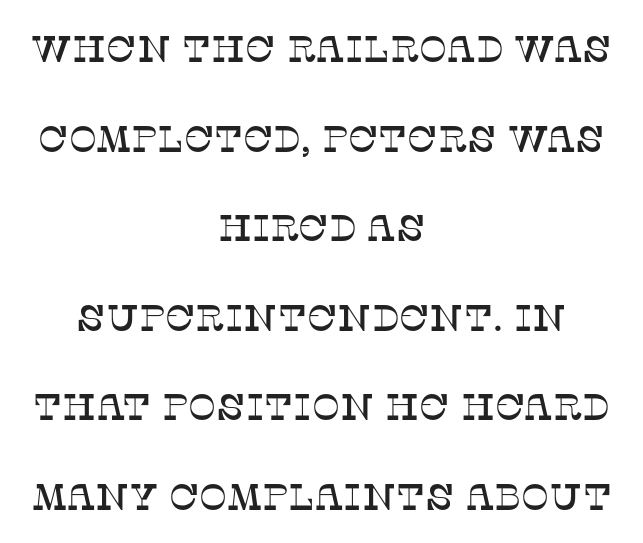
{"serif": "yes", "italic": "no", "width": "normal", "stroke_contrast": "low", "x_height": "large", "monospaced": "no", "underline": "no", "align": "center", "line_spacing": "loose", "line_spacing_ratio": 2.42, "letter_spacing": "normal", "letter_spacing_em": 0.0, "glyph_px": 37}
